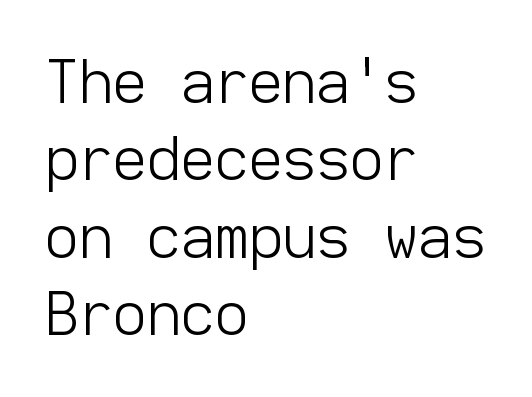
The image shows 59 px light sans-serif type, upright, monospaced; set left-aligned, normal line spacing (1.31x), normal letter spacing, not underlined; low stroke contrast and a medium x-height.
